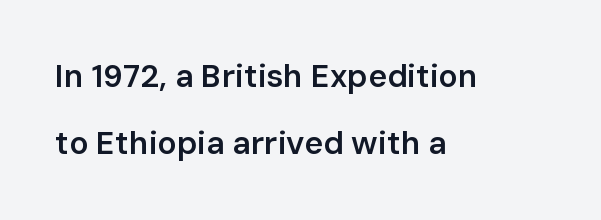
The image shows 32 px semibold sans-serif type, upright; set left-aligned, loose line spacing (2.1x), normal letter spacing, not underlined; low stroke contrast and a medium x-height.
